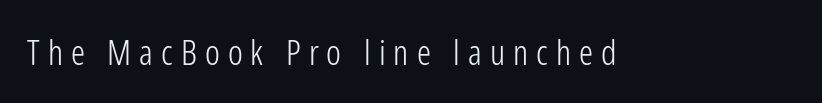
The image shows 35 px light, condensed sans-serif type, upright; set unusually wide letter spacing (+0.23 em), not underlined; low stroke contrast and a medium x-height.
